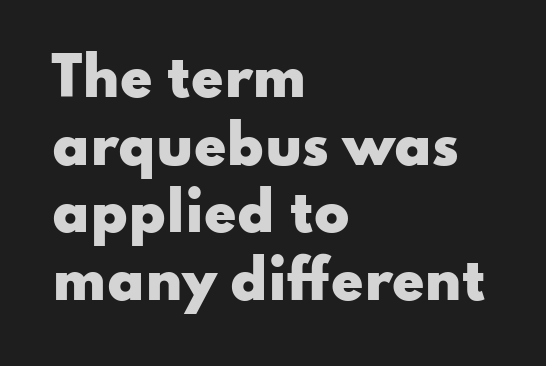
Q: Is the text bold? A: Yes.
Q: Is the text italic (slanted)? A: No, it is upright.
Q: Is the typeface a serif or a sans-serif typeface? A: Sans-serif.
Q: Is the text underlined? A: No.
Q: How is the paragraph aligned? A: Left-aligned.
Q: Is the spacing between letters normal or unusually wide? A: Normal.
Q: Is the spacing between lines tight, normal or loose? A: Normal.
Q: Width (condensed, normal, or wide)? A: Wide.
Q: Stroke contrast? A: Low.
Q: x-height? A: Small.
Q: Monospaced? A: No.
